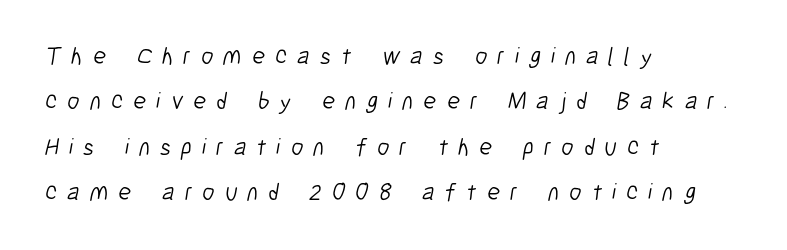
The image shows 24 px text type; set left-aligned, line spacing 1.89x, unusually wide letter spacing (+0.42 em), not underlined.
